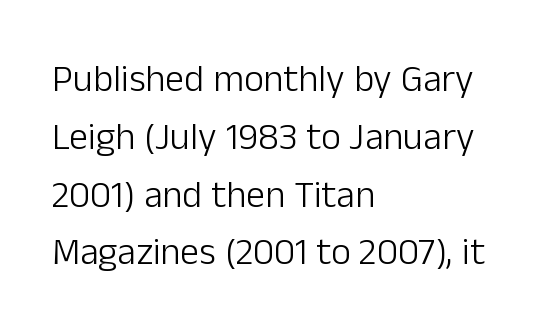
Q: Is the text bold? A: No.
Q: Is the text italic (slanted)? A: No, it is upright.
Q: Is the typeface a serif or a sans-serif typeface? A: Sans-serif.
Q: Is the text underlined? A: No.
Q: How is the paragraph aligned? A: Left-aligned.
Q: Is the spacing between letters normal or unusually wide? A: Normal.
Q: Is the spacing between lines tight, normal or loose? A: Normal.
Q: Width (condensed, normal, or wide)? A: Normal.
Q: Stroke contrast? A: Low.
Q: x-height? A: Medium.
Q: Monospaced? A: No.
